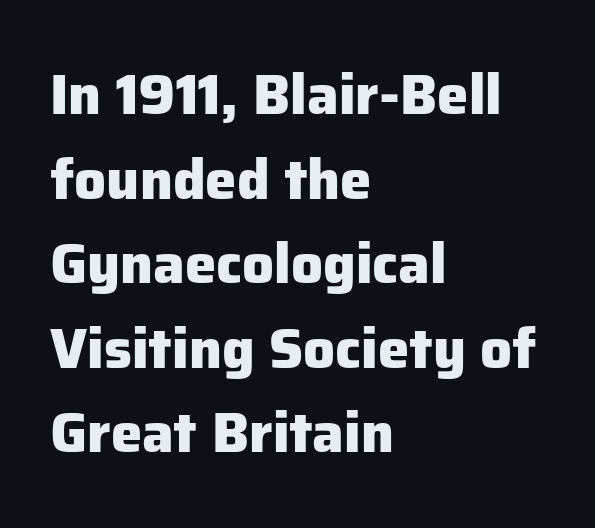
Q: Is the text bold? A: Yes.
Q: Is the text italic (slanted)? A: No, it is upright.
Q: Is the typeface a serif or a sans-serif typeface? A: Sans-serif.
Q: Is the text underlined? A: No.
Q: How is the paragraph aligned? A: Left-aligned.
Q: Is the spacing between letters normal or unusually wide? A: Normal.
Q: Is the spacing between lines tight, normal or loose? A: Normal.
Q: Width (condensed, normal, or wide)? A: Normal.
Q: Stroke contrast? A: Low.
Q: x-height? A: Medium.
Q: Monospaced? A: No.
